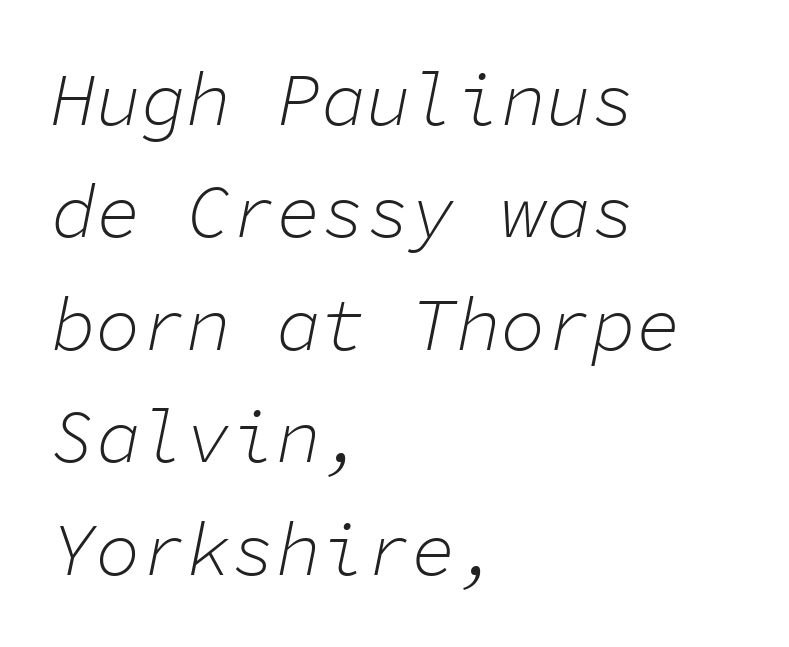
{"italic": "yes", "lean": "right", "slant_degrees": 11, "bold": "no", "weight": "light", "width": "normal", "stroke_contrast": "low", "x_height": "medium", "monospaced": "yes", "underline": "no", "align": "left", "line_spacing": "normal", "line_spacing_ratio": 1.5, "letter_spacing": "normal", "letter_spacing_em": 0.0, "glyph_px": 75}
